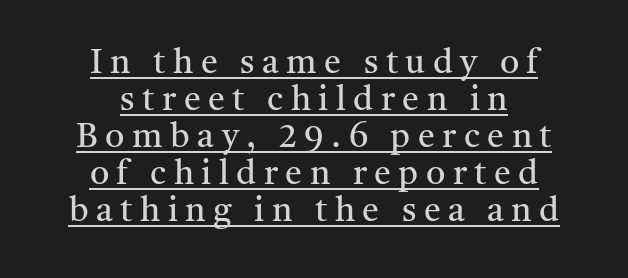
Q: Is the text bold? A: No.
Q: Is the text italic (slanted)? A: No, it is upright.
Q: Is the typeface a serif or a sans-serif typeface? A: Serif.
Q: Is the text underlined? A: Yes.
Q: How is the paragraph aligned? A: Centered.
Q: Is the spacing between letters normal or unusually wide? A: Unusually wide.
Q: Is the spacing between lines tight, normal or loose? A: Tight.
Q: Width (condensed, normal, or wide)? A: Normal.
Q: Stroke contrast? A: Medium.
Q: x-height? A: Medium.
Q: Monospaced? A: No.
